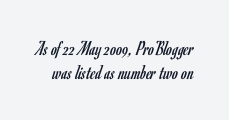
The image shows 21 px text type; set tight line spacing (1.15x), normal letter spacing, not underlined.
